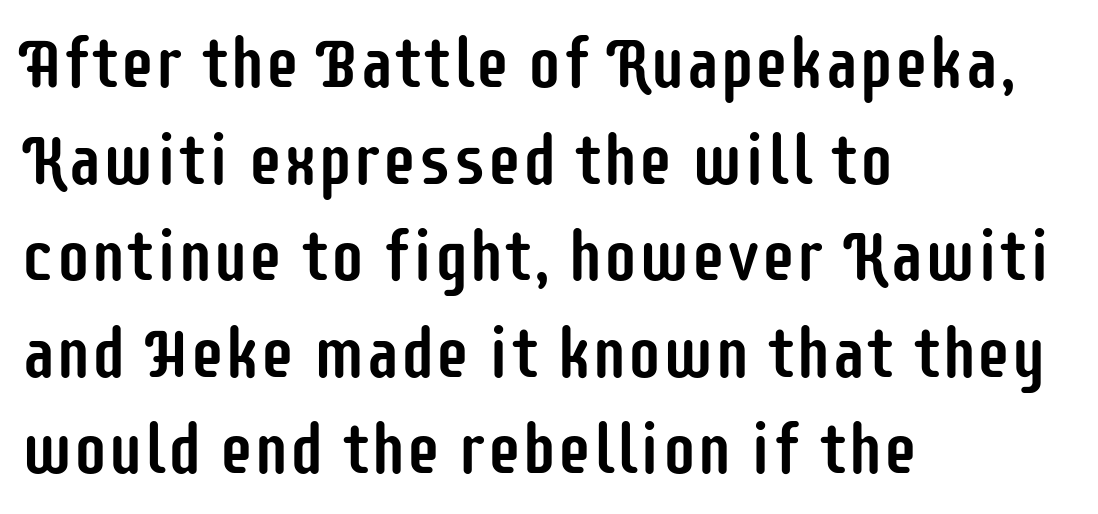
{"serif": "no", "italic": "no", "width": "condensed", "stroke_contrast": "low", "x_height": "large", "monospaced": "no", "underline": "no", "align": "left", "line_spacing": "normal", "line_spacing_ratio": 1.38, "letter_spacing": "normal", "letter_spacing_em": 0.0, "glyph_px": 70}
